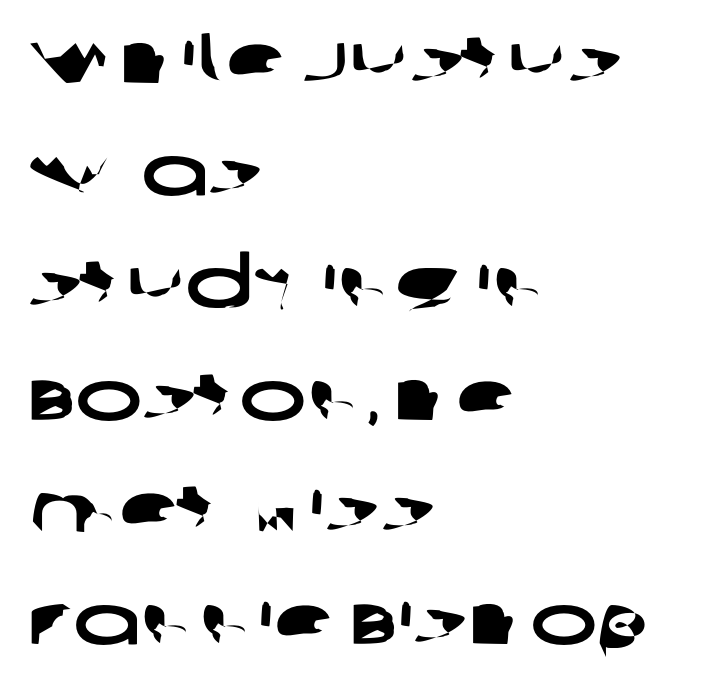
The image shows 71 px wide sans-serif type; set left-aligned, normal line spacing (1.58x), normal letter spacing, not underlined; low stroke contrast and a large x-height.
